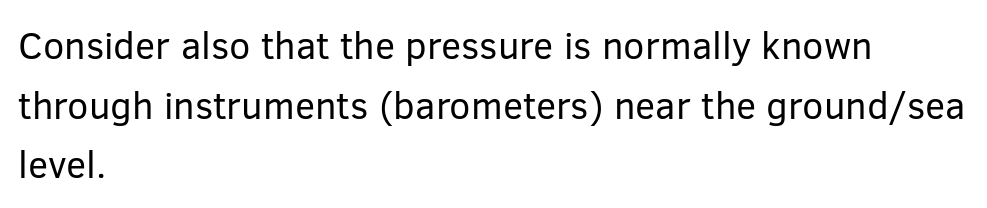
The image shows 38 px regular-weight sans-serif type, upright; set left-aligned, normal line spacing (1.57x), normal letter spacing, not underlined; low stroke contrast and a medium x-height.
